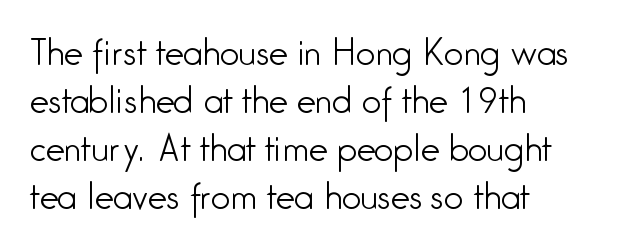
This sample is left-justified, so line endings fall wherever the words run out. Words float on clear page, feet unadorned. Nothing unusual about the tracking: characters are spaced as the font intends. A typesetter would call this proportional, since set widths differ per character. The text was rendered using a sans face with plain stroke endings.
